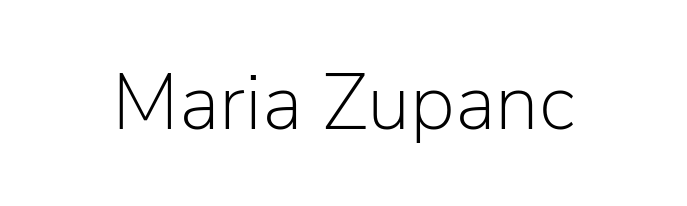
Q: Is the text bold? A: No.
Q: Is the text italic (slanted)? A: No, it is upright.
Q: Is the typeface a serif or a sans-serif typeface? A: Sans-serif.
Q: Is the text underlined? A: No.
Q: Is the spacing between letters normal or unusually wide? A: Normal.
Q: Width (condensed, normal, or wide)? A: Normal.
Q: Stroke contrast? A: Low.
Q: x-height? A: Medium.
Q: Monospaced? A: No.
